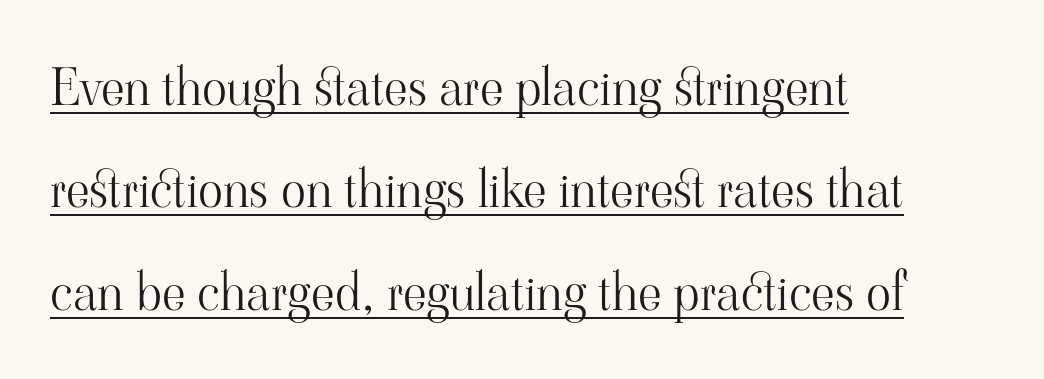
Q: Is the text bold? A: No.
Q: Is the text italic (slanted)? A: No, it is upright.
Q: Is the typeface a serif or a sans-serif typeface? A: Serif.
Q: Is the text underlined? A: Yes.
Q: How is the paragraph aligned? A: Left-aligned.
Q: Is the spacing between letters normal or unusually wide? A: Normal.
Q: Is the spacing between lines tight, normal or loose? A: Loose.
Q: Width (condensed, normal, or wide)? A: Normal.
Q: Stroke contrast? A: High.
Q: x-height? A: Small.
Q: Monospaced? A: No.
